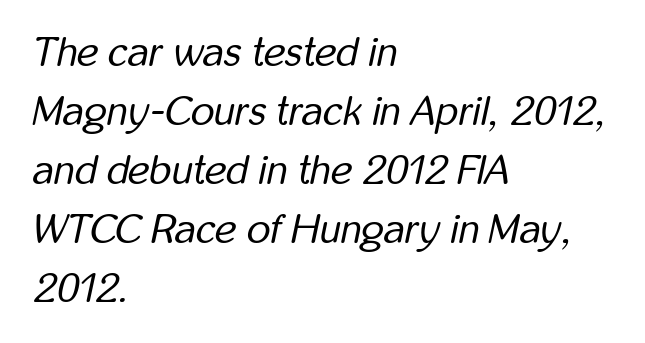
This sample is left-justified, so line endings fall wherever the words run out. These lines sit exactly where default settings would place them. This sample uses an oblique cut, with every glyph tilted off the vertical. Note the varied advance widths — an 'i' is clearly narrower than an 'm'. Beneath every word, the page is bare. Heaviness? Minimal to ordinary, like unemphasized prose.
